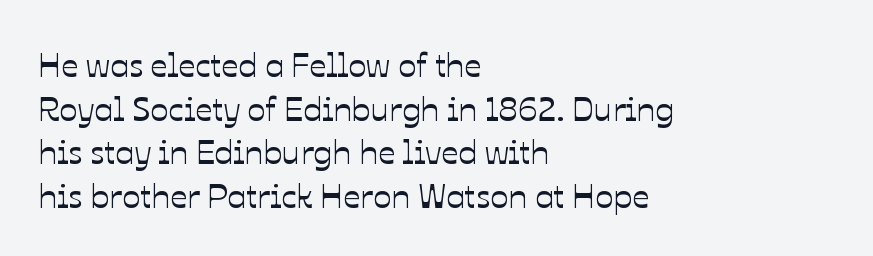
The image shows 34 px text type, upright; set left-aligned, normal line spacing (1.28x), normal letter spacing, not underlined; low stroke contrast and a medium x-height.
